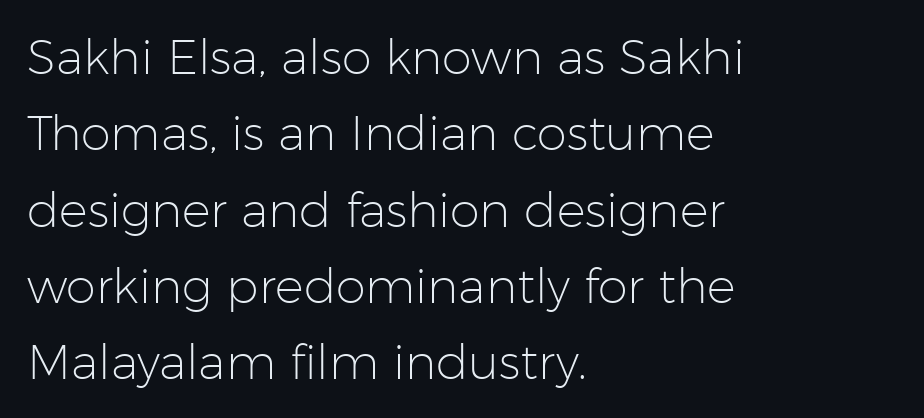
Here the designer chose a conventional face with non-uniform glyph widths. The font is comparable to plain body text, perhaps lighter. Is there any slant? The stems are plumb. What stands out about the letter spacing? Nothing — it is the standard amount.
